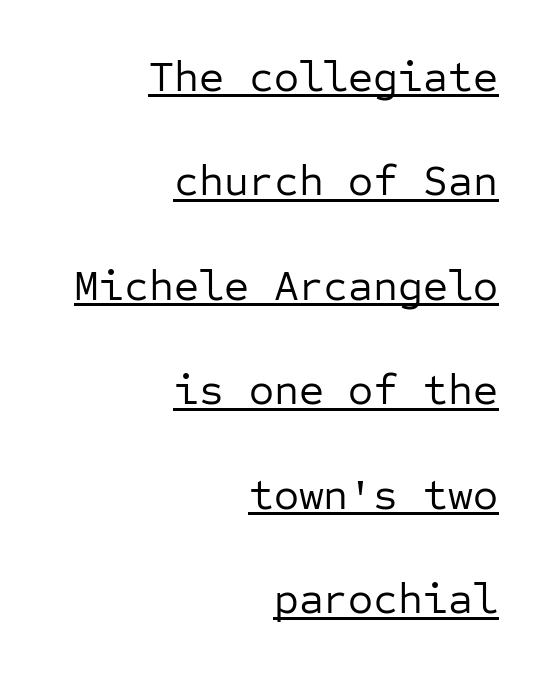
Q: Is the text bold? A: No.
Q: Is the text italic (slanted)? A: No, it is upright.
Q: Is the typeface a serif or a sans-serif typeface? A: Sans-serif.
Q: Is the text underlined? A: Yes.
Q: How is the paragraph aligned? A: Right-aligned.
Q: Is the spacing between letters normal or unusually wide? A: Normal.
Q: Is the spacing between lines tight, normal or loose? A: Loose.
Q: Width (condensed, normal, or wide)? A: Normal.
Q: Stroke contrast? A: Low.
Q: x-height? A: Medium.
Q: Monospaced? A: Yes.
